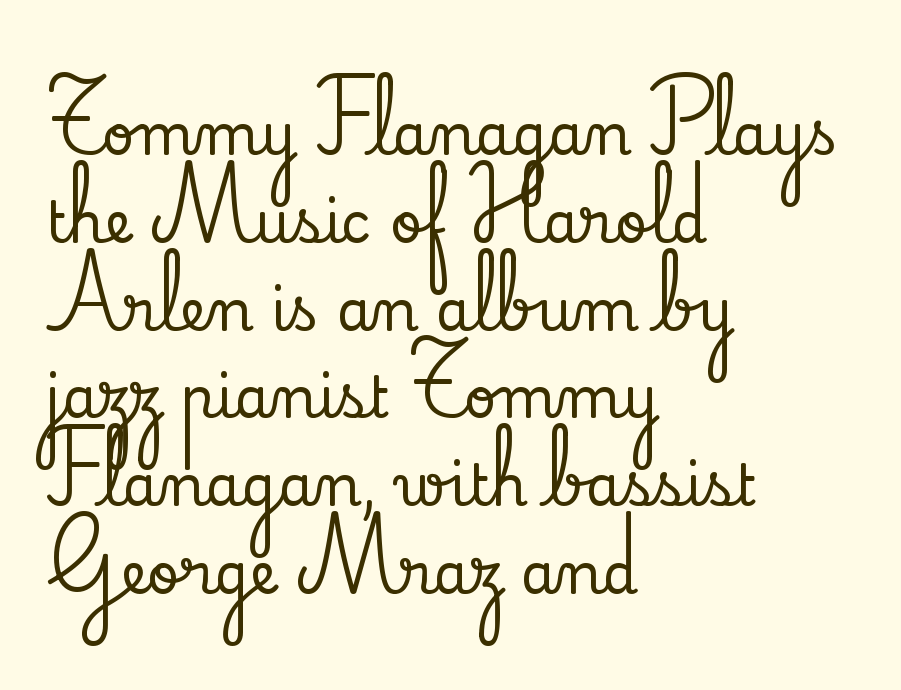
{"serif": "yes", "italic": "no", "width": "normal", "stroke_contrast": "low", "x_height": "small", "monospaced": "no", "underline": "no", "align": "left", "line_spacing": "normal", "line_spacing_ratio": 1.54, "letter_spacing": "normal", "letter_spacing_em": 0.0, "glyph_px": 57}
